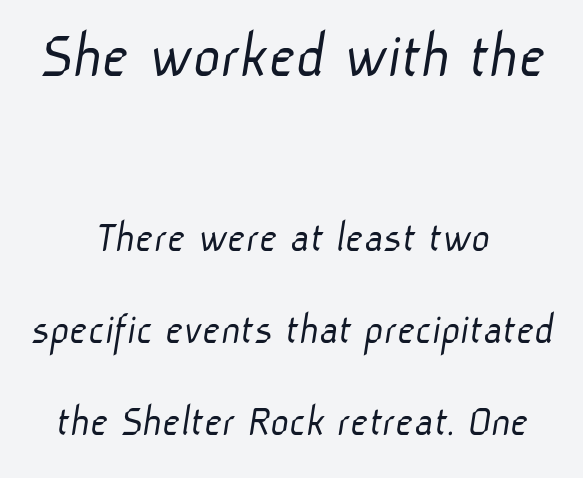
{"serif": "no", "bold": "no", "weight": "light", "width": "normal", "stroke_contrast": "low", "x_height": "medium", "monospaced": "no", "underline": "no", "align": "center", "line_spacing": "loose", "line_spacing_ratio": 2.05, "letter_spacing": "normal", "letter_spacing_em": 0.0, "larger_block": "first", "size_ratio": 1.49, "glyph_px": 67}
